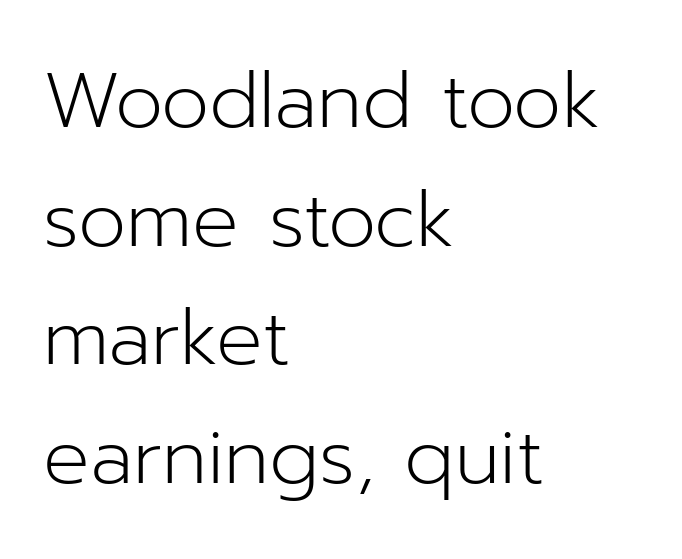
The image shows 77 px light sans-serif type, upright; set left-aligned, normal line spacing (1.54x), normal letter spacing, not underlined; low stroke contrast and a medium x-height.
